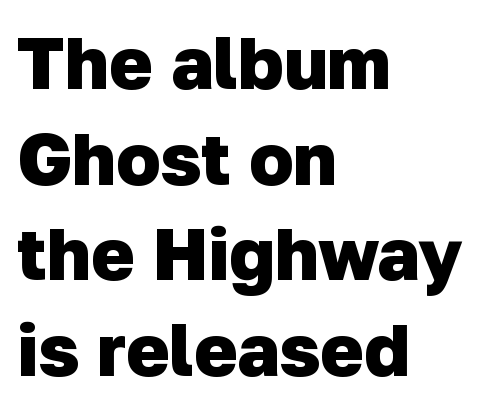
{"serif": "no", "bold": "yes", "weight": "heavy", "width": "normal", "stroke_contrast": "low", "x_height": "medium", "monospaced": "no", "underline": "no", "align": "left", "line_spacing": "normal", "line_spacing_ratio": 1.31, "letter_spacing": "normal", "letter_spacing_em": 0.0, "glyph_px": 73}
